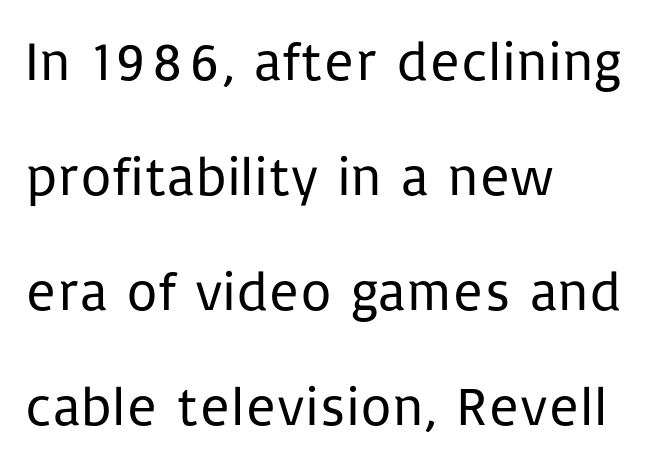
{"serif": "no", "italic": "no", "bold": "no", "weight": "regular", "width": "normal", "stroke_contrast": "low", "x_height": "medium", "monospaced": "no", "underline": "no", "align": "left", "line_spacing": "loose", "line_spacing_ratio": 2.09, "letter_spacing": "normal", "letter_spacing_em": 0.0, "glyph_px": 55}
